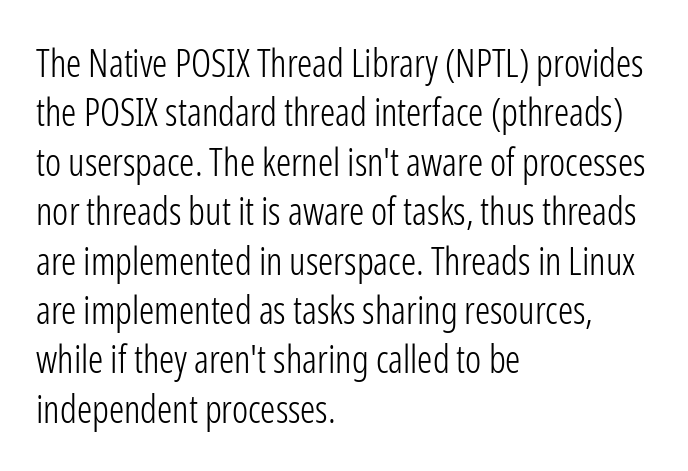
Q: Is the text bold? A: No.
Q: Is the text italic (slanted)? A: No, it is upright.
Q: Is the typeface a serif or a sans-serif typeface? A: Sans-serif.
Q: Is the text underlined? A: No.
Q: How is the paragraph aligned? A: Left-aligned.
Q: Is the spacing between letters normal or unusually wide? A: Normal.
Q: Is the spacing between lines tight, normal or loose? A: Normal.
Q: Width (condensed, normal, or wide)? A: Condensed.
Q: Stroke contrast? A: Low.
Q: x-height? A: Medium.
Q: Monospaced? A: No.
